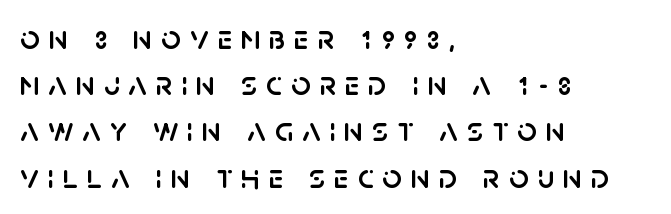
{"serif": "no", "italic": "no", "width": "normal", "stroke_contrast": "low", "x_height": "large", "monospaced": "no", "underline": "no", "align": "left", "line_spacing": "normal", "line_spacing_ratio": 1.36, "letter_spacing": "wide", "letter_spacing_em": 0.26, "glyph_px": 34}
